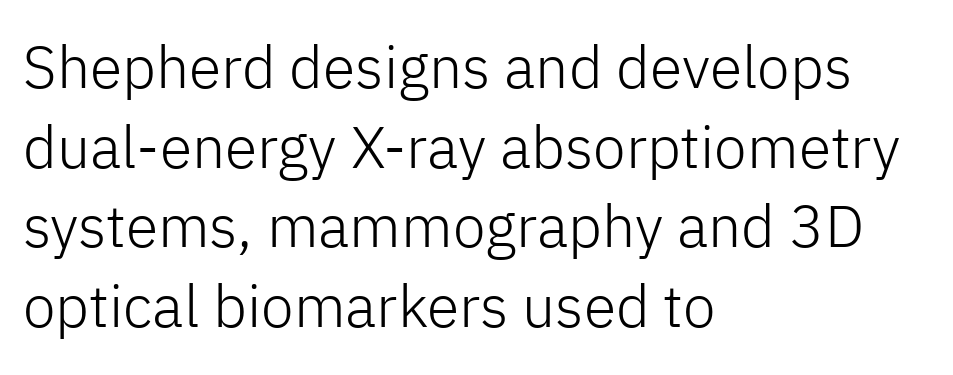
The line texture is even and compact thanks to regular tracking. Posture: vertical. Varying glyph widths throughout — classic text-font behaviour. Summary of vertical rhythm: regular, with standard interline spacing.
